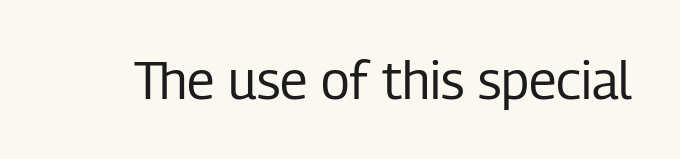
Q: Is the text bold? A: No.
Q: Is the text italic (slanted)? A: No, it is upright.
Q: Is the typeface a serif or a sans-serif typeface? A: Sans-serif.
Q: Is the text underlined? A: No.
Q: Is the spacing between letters normal or unusually wide? A: Normal.
Q: Width (condensed, normal, or wide)? A: Condensed.
Q: Stroke contrast? A: Low.
Q: x-height? A: Medium.
Q: Monospaced? A: No.
